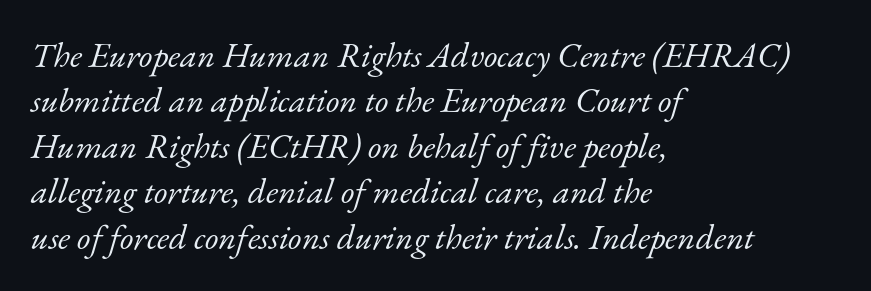
The image shows 35 px light serif type, italic (leaning right); set left-aligned, normal line spacing (1.3x), normal letter spacing, not underlined; low stroke contrast and a small x-height.
